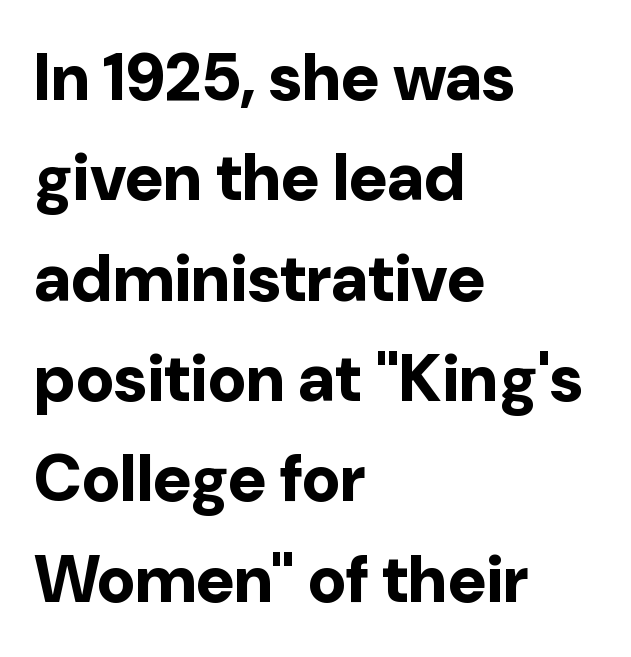
{"serif": "no", "italic": "no", "bold": "yes", "weight": "bold", "width": "normal", "stroke_contrast": "low", "x_height": "medium", "monospaced": "no", "underline": "no", "align": "left", "line_spacing": "normal", "line_spacing_ratio": 1.52, "letter_spacing": "normal", "letter_spacing_em": 0.0, "glyph_px": 66}
